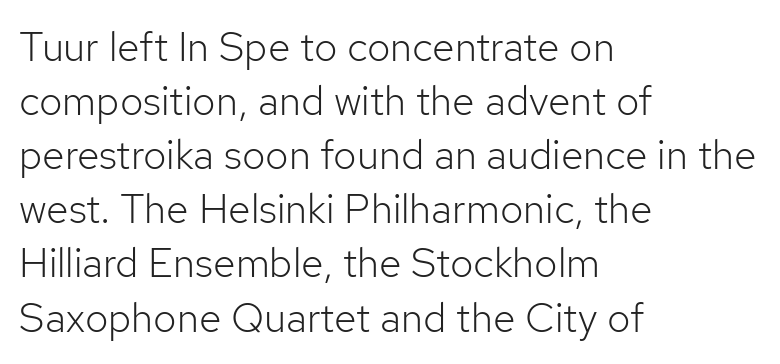
{"serif": "no", "italic": "no", "bold": "no", "weight": "light", "width": "normal", "stroke_contrast": "low", "x_height": "medium", "monospaced": "no", "underline": "no", "align": "left", "line_spacing": "normal", "line_spacing_ratio": 1.32, "letter_spacing": "normal", "letter_spacing_em": 0.0, "glyph_px": 41}
